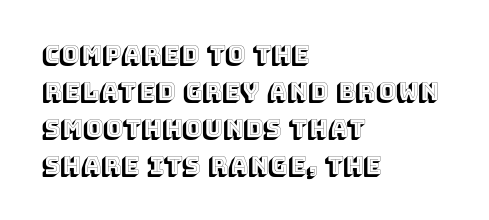
Q: Is the text italic (slanted)? A: No, it is upright.
Q: Is the text underlined? A: No.
Q: How is the paragraph aligned? A: Left-aligned.
Q: Is the spacing between letters normal or unusually wide? A: Normal.
Q: Is the spacing between lines tight, normal or loose? A: Normal.
